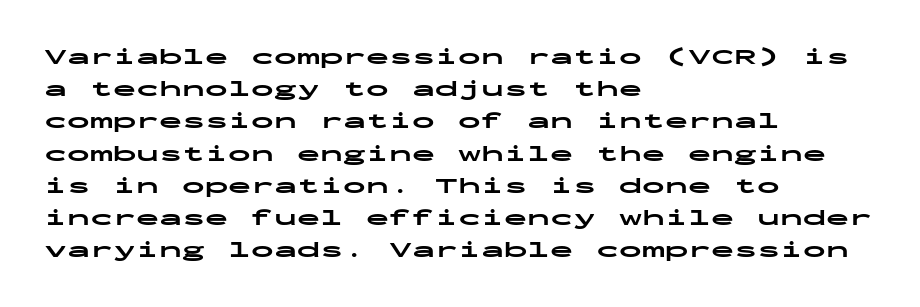
Q: Is the text bold? A: Yes.
Q: Is the text italic (slanted)? A: No, it is upright.
Q: Is the text underlined? A: No.
Q: How is the paragraph aligned? A: Left-aligned.
Q: Is the spacing between letters normal or unusually wide? A: Normal.
Q: Is the spacing between lines tight, normal or loose? A: Normal.
